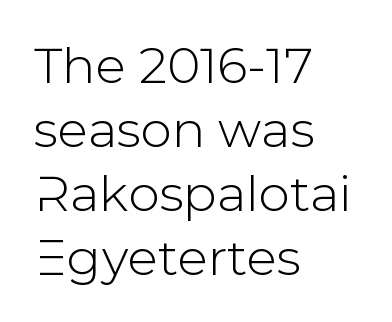
The image shows 50 px sans-serif type, upright; set left-aligned, normal line spacing (1.28x), normal letter spacing, not underlined; low stroke contrast and a medium x-height.
